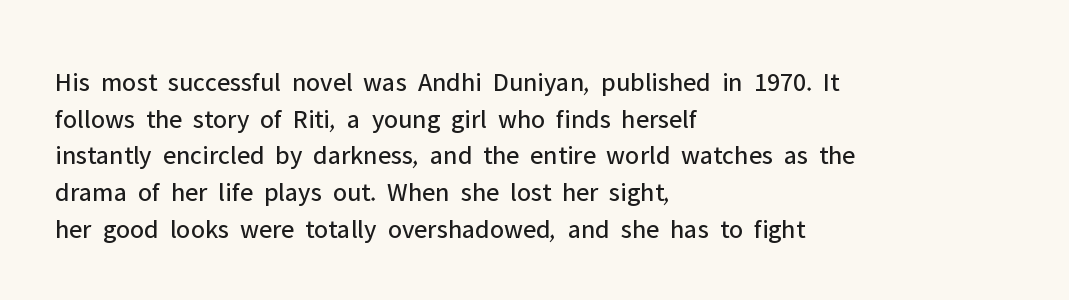
The image shows 27 px text type, upright; set left-aligned, normal line spacing (1.36x), normal letter spacing, not underlined.
